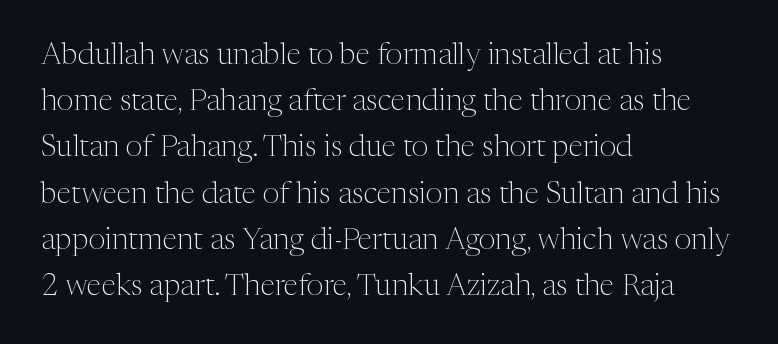
Each line starts at the same left margin while the right side varies. Look at the tracking — it's just the regular setting, nothing added. This sample keeps an unexceptional amount of space between lines. Stroke thickness stays within the range of a standard reading face or lighter. A typesetter would call this proportional, since set widths differ per character.
